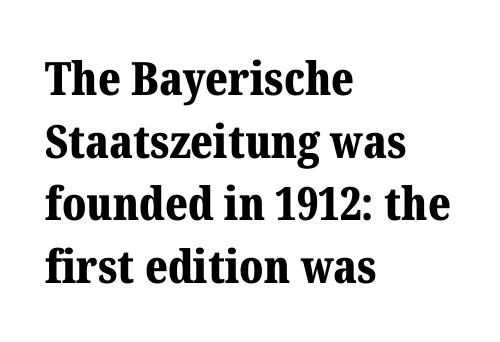
{"serif": "yes", "italic": "no", "bold": "yes", "weight": "bold", "width": "normal", "stroke_contrast": "medium", "x_height": "medium", "monospaced": "no", "underline": "no", "align": "left", "line_spacing": "normal", "line_spacing_ratio": 1.36, "letter_spacing": "normal", "letter_spacing_em": 0.0, "glyph_px": 46}
